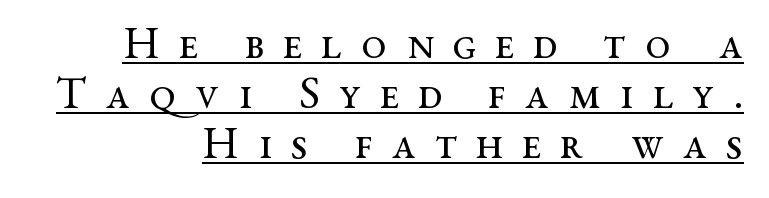
The image shows 45 px regular-weight, wide serif type, upright; set right-aligned, tight line spacing (1.11x), unusually wide letter spacing (+0.42 em), underlined; medium stroke contrast and a medium x-height.
